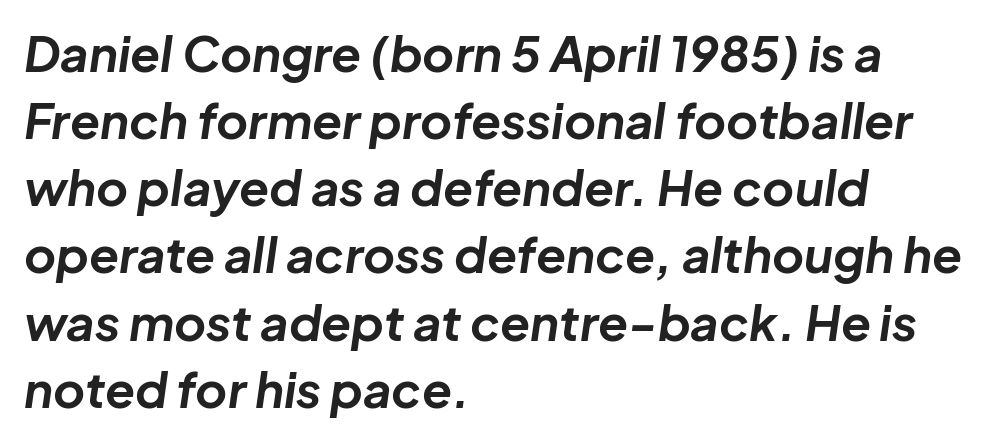
{"italic": "yes", "lean": "right", "slant_degrees": 8, "bold": "yes", "weight": "bold", "width": "normal", "stroke_contrast": "low", "x_height": "medium", "monospaced": "no", "underline": "no", "align": "left", "line_spacing": "normal", "line_spacing_ratio": 1.37, "letter_spacing": "normal", "letter_spacing_em": 0.0, "glyph_px": 49}
